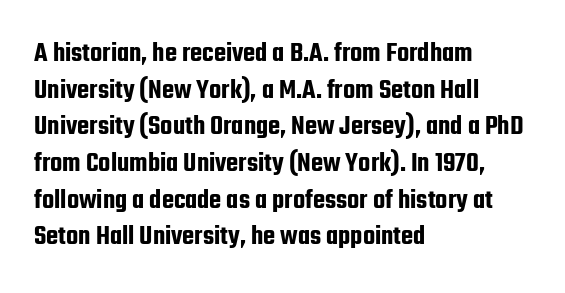
The image shows 28 px condensed sans-serif type, upright; set left-aligned, normal line spacing (1.31x), normal letter spacing, not underlined; low stroke contrast and a medium x-height.
